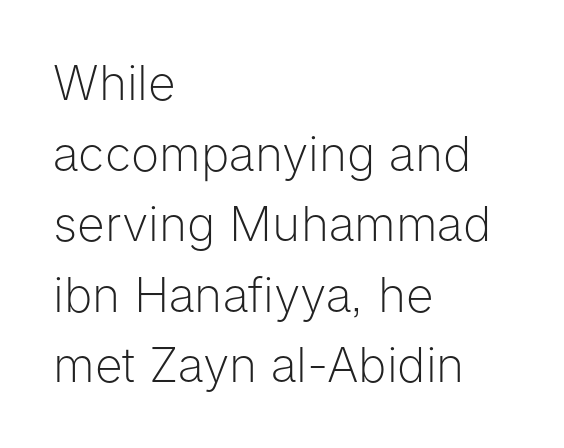
The block of text has a typical density, with ordinary space between rows. The strokes are not fattened; the text isn't bold. Each word holds together tightly as a unit, with standard inter-letter gaps. Spacing verdict: proportional, widths tailored to each character. A bare baseline throughout the passage. No italicization has been applied; the sample stays upright.
